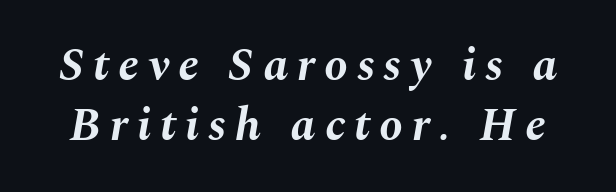
{"italic": "yes", "lean": "right", "slant_degrees": 10, "bold": "yes", "weight": "bold", "width": "normal", "stroke_contrast": "medium", "x_height": "medium", "monospaced": "no", "underline": "no", "line_spacing": "normal", "line_spacing_ratio": 1.27, "glyph_px": 47}
